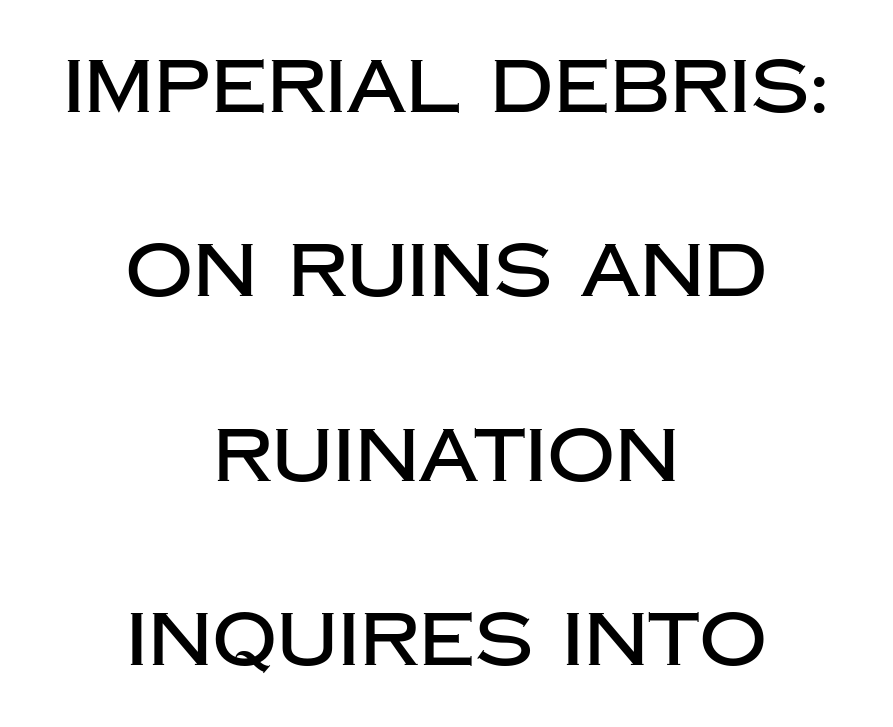
Q: Is the text italic (slanted)? A: No, it is upright.
Q: Is the typeface a serif or a sans-serif typeface? A: Sans-serif.
Q: Is the text underlined? A: No.
Q: How is the paragraph aligned? A: Centered.
Q: Is the spacing between letters normal or unusually wide? A: Normal.
Q: Is the spacing between lines tight, normal or loose? A: Loose.
Q: Width (condensed, normal, or wide)? A: Normal.
Q: Stroke contrast? A: Low.
Q: x-height? A: Large.
Q: Monospaced? A: No.
